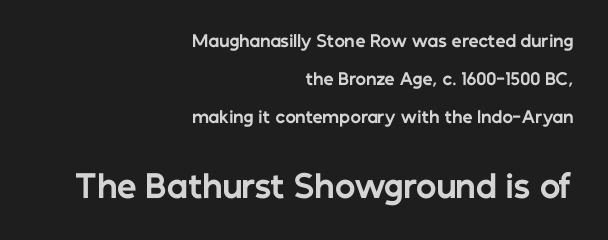
Q: Is the text bold? A: Yes.
Q: Is the text italic (slanted)? A: No, it is upright.
Q: Is the typeface a serif or a sans-serif typeface? A: Sans-serif.
Q: Is the text underlined? A: No.
Q: How is the paragraph aligned? A: Right-aligned.
Q: Is the spacing between letters normal or unusually wide? A: Normal.
Q: Is the spacing between lines tight, normal or loose? A: Loose.
Q: Which block of text is set in a larger size, the first (top) or the second (bottom)? A: The second (bottom) one.
Q: Width (condensed, normal, or wide)? A: Normal.
Q: Stroke contrast? A: Low.
Q: x-height? A: Medium.
Q: Monospaced? A: No.
